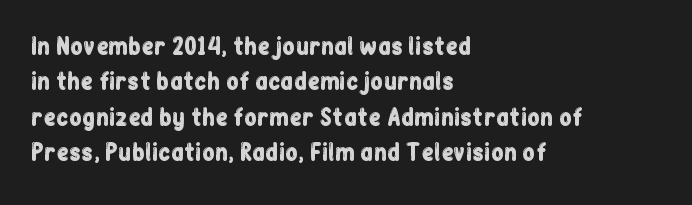
Q: Is the text italic (slanted)? A: No, it is upright.
Q: Is the text underlined? A: No.
Q: How is the paragraph aligned? A: Left-aligned.
Q: Is the spacing between letters normal or unusually wide? A: Normal.
Q: Is the spacing between lines tight, normal or loose? A: Normal.
